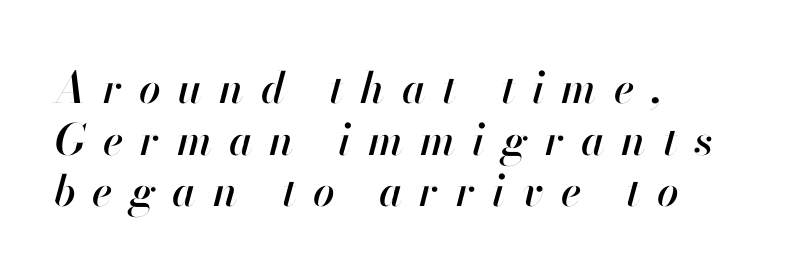
{"italic": "yes", "lean": "right", "slant_degrees": 13, "width": "normal", "stroke_contrast": "high", "x_height": "small", "monospaced": "no", "underline": "no", "align": "left", "line_spacing_ratio": 1.2, "letter_spacing": "wide", "letter_spacing_em": 0.39, "glyph_px": 43}
